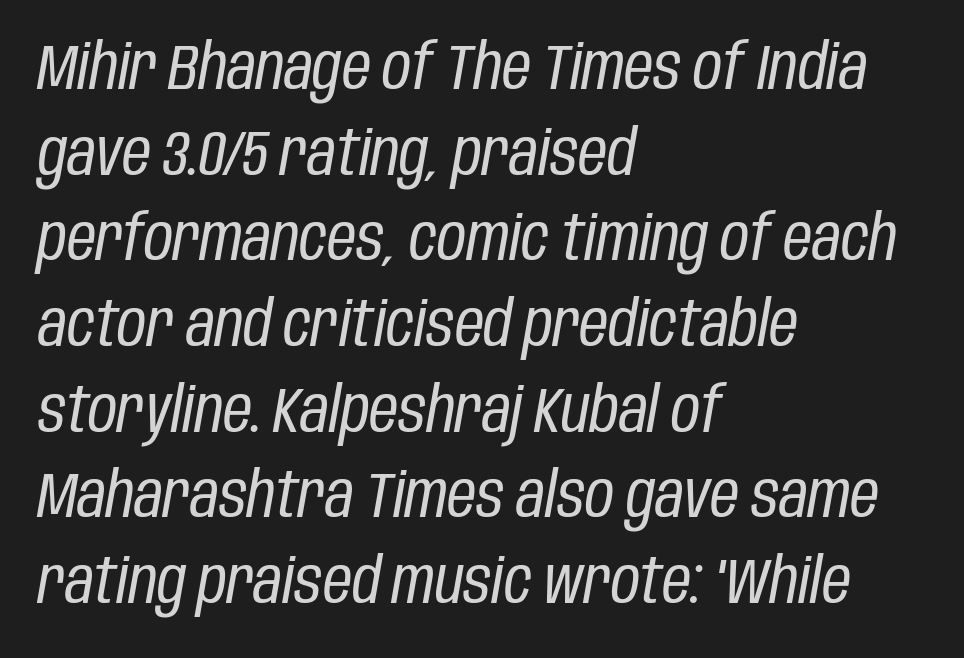
Q: Is the text bold? A: No.
Q: Is the text italic (slanted)? A: Yes, it leans right by about 10 degrees.
Q: Is the text underlined? A: No.
Q: How is the paragraph aligned? A: Left-aligned.
Q: Is the spacing between letters normal or unusually wide? A: Normal.
Q: Is the spacing between lines tight, normal or loose? A: Normal.
Q: Width (condensed, normal, or wide)? A: Condensed.
Q: Stroke contrast? A: Low.
Q: x-height? A: Large.
Q: Monospaced? A: No.
